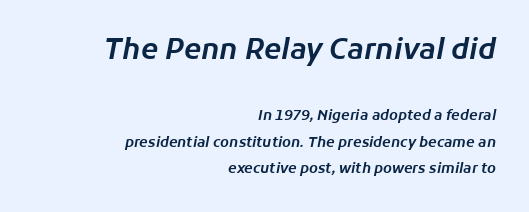
Look at the tracking — it's just the regular setting, nothing added. These lines are rendered in a variable-pitch font. Visually the block forms a straight wall on the right and a jagged coastline on the left. The face used here appears at its bigger size in the upper chunk. Descenders are the only things crossing below the line.
